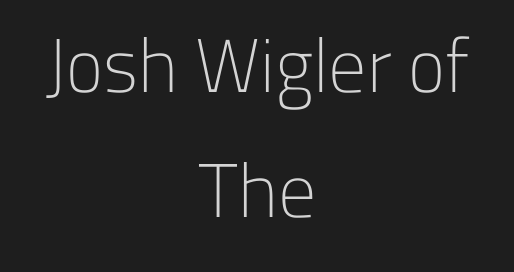
These lines stack symmetrically, like a column narrowing and widening about its center. Stems here are at most as thick as an everyday book face. Are there feet on the stems? There aren't — it's a sans. The strip under each line holds only bare page. The lettering holds an erect, upright posture throughout.
